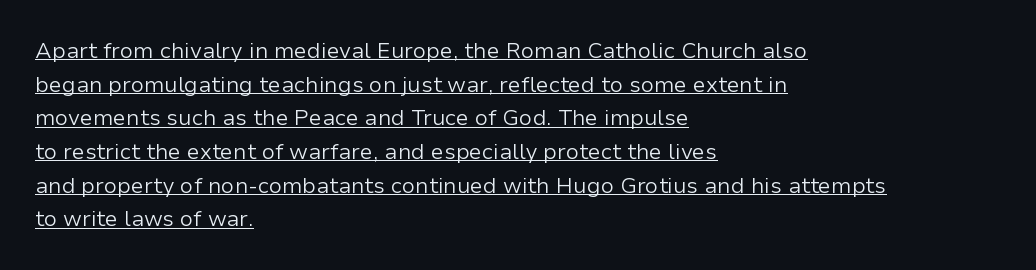
The image shows 22 px text type, upright; set left-aligned, normal line spacing (1.53x), normal letter spacing, underlined.
